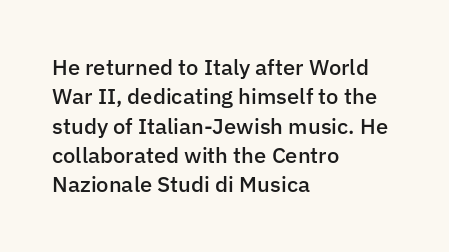
{"italic": "no", "bold": "semi", "underline": "no", "align": "left", "line_spacing": "normal", "line_spacing_ratio": 1.33, "letter_spacing": "normal", "letter_spacing_em": 0.0, "glyph_px": 22}
